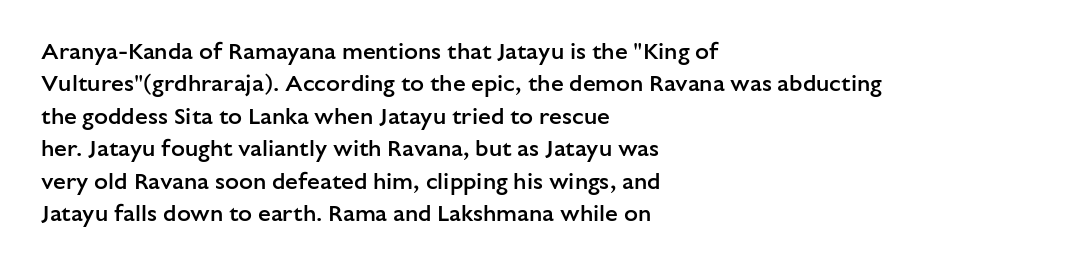
The image shows 23 px text type, upright; set left-aligned, normal line spacing (1.41x), normal letter spacing, not underlined.
